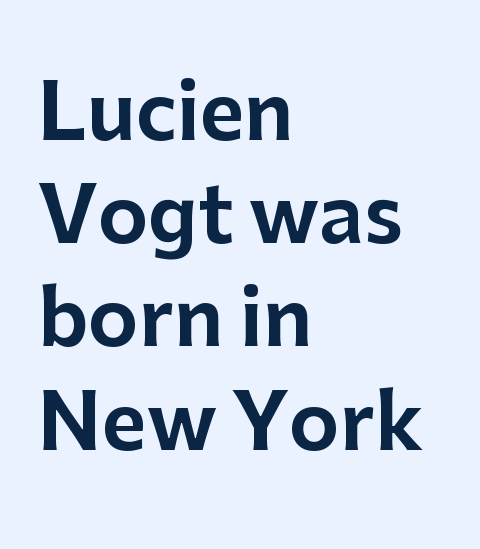
The image shows 77 px sans-serif type, upright; set left-aligned, normal line spacing (1.34x), normal letter spacing, not underlined; low stroke contrast and a medium x-height.
